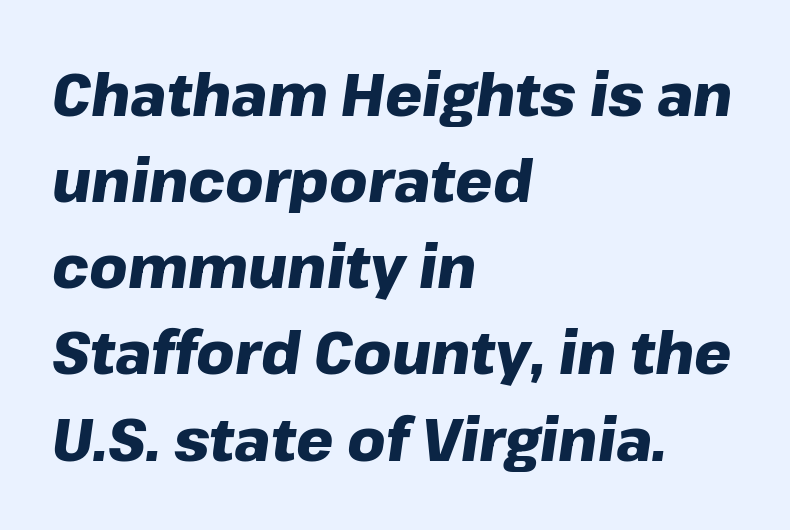
The image shows 59 px heavy type, italic (leaning right); set left-aligned, normal line spacing (1.46x), normal letter spacing, not underlined; low stroke contrast and a medium x-height.
